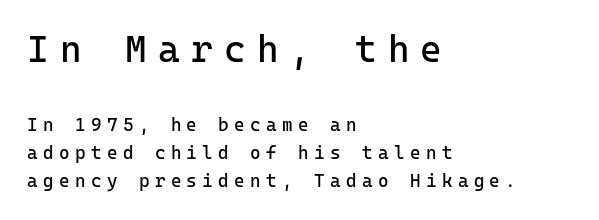
{"serif": "no", "italic": "no", "bold": "no", "weight": "regular", "width": "normal", "stroke_contrast": "low", "x_height": "medium", "monospaced": "yes", "underline": "no", "align": "left", "line_spacing": "normal", "line_spacing_ratio": 1.56, "letter_spacing": "wide", "letter_spacing_em": 0.3, "larger_block": "first", "size_ratio": 2.06, "glyph_px": 37}
